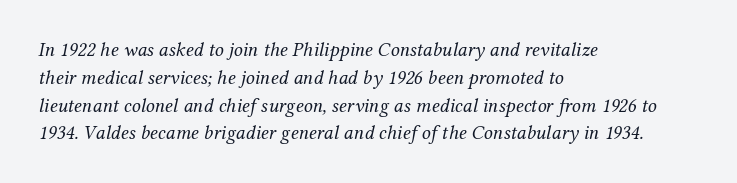
The image shows 20 px text type, italic (leaning right); set left-aligned, normal line spacing (1.39x), normal letter spacing, not underlined.
